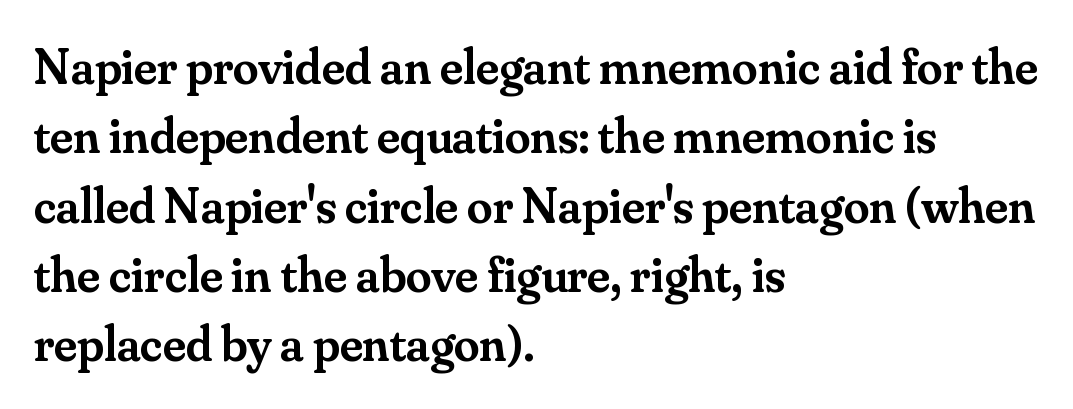
How heavy is the stroke? Medium-heavy — a semibold, shy of bold. Is the block centered? No — it sits flush against the left margin. Underlining? Definitely not there. The lines sit at an ordinary, default distance from one another. The rendering uses natural spacing where letterforms have individual widths.
